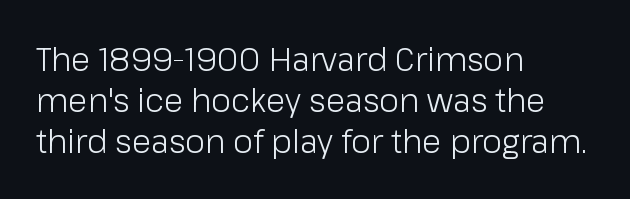
The image shows 32 px light sans-serif type, upright; set left-aligned, normal line spacing (1.28x), normal letter spacing, not underlined; low stroke contrast and a medium x-height.
